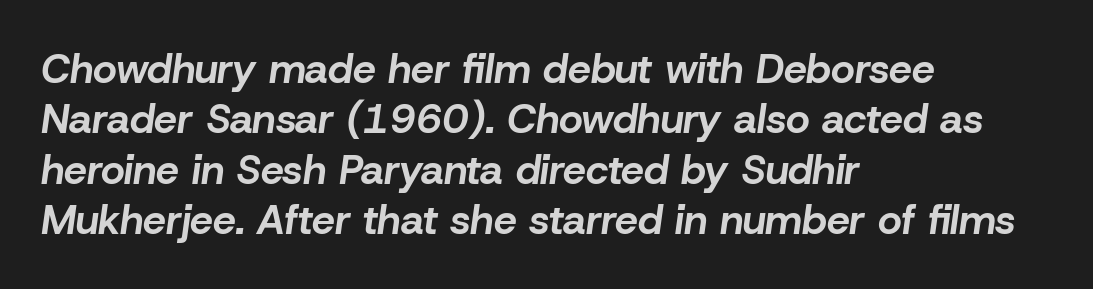
Slanted lettering throughout. Note the varied advance widths — an 'i' is clearly narrower than an 'm'. Words float on clear page, feet unadorned. One-word summary of the alignment: left. The letters sit at their default tracking, neither squeezed nor spread. A full-strength bold gives these letters their thick strokes.
